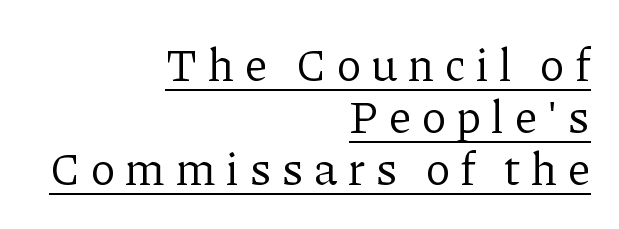
The setting favours the right margin, as signatures and pull-quotes sometimes do. Very little white space separates one row of letters from the next. Underline: present. A typesetter would mark this as roman, not italic. Varying glyph widths throughout — classic text-font behaviour.
